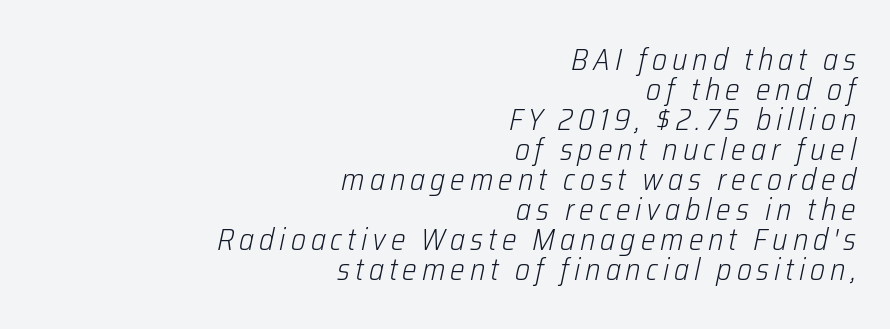
{"italic": "yes", "lean": "right", "slant_degrees": 12, "bold": "no", "weight": "light", "width": "condensed", "stroke_contrast": "low", "x_height": "medium", "monospaced": "no", "underline": "no", "align": "right", "line_spacing": "tight", "line_spacing_ratio": 0.97, "glyph_px": 31}
